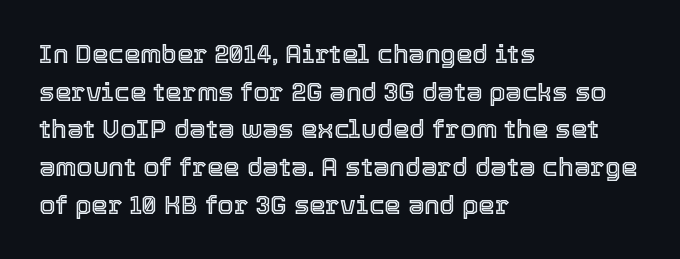
Q: Is the text italic (slanted)? A: No, it is upright.
Q: Is the text underlined? A: No.
Q: How is the paragraph aligned? A: Left-aligned.
Q: Is the spacing between letters normal or unusually wide? A: Normal.
Q: Is the spacing between lines tight, normal or loose? A: Normal.
